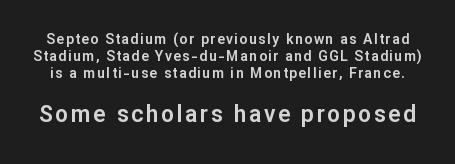
Bigger letters appear in the bottom chunk; the top chunk is reduced. The lettering stays uniformly vertical, giving the passage a roman look. Check under the words: just untouched page.
